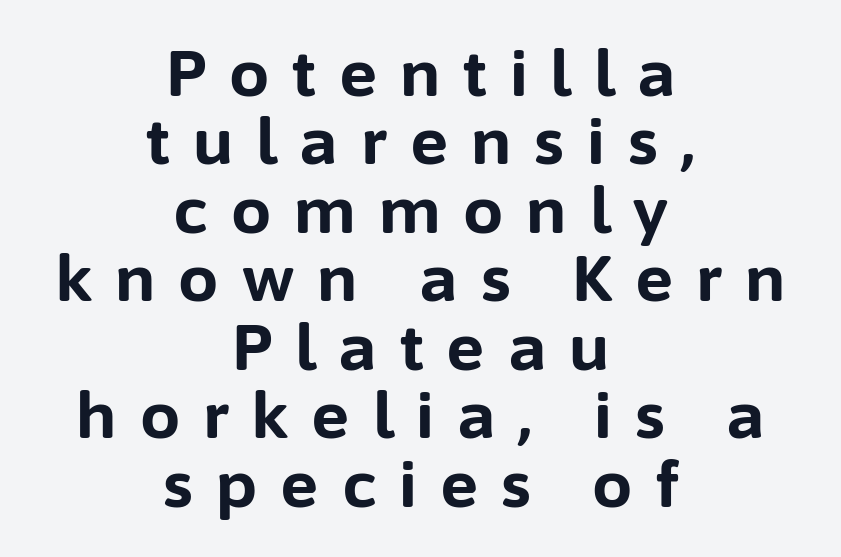
Q: Is the text bold? A: Yes.
Q: Is the text italic (slanted)? A: No, it is upright.
Q: Is the typeface a serif or a sans-serif typeface? A: Sans-serif.
Q: Is the text underlined? A: No.
Q: How is the paragraph aligned? A: Centered.
Q: Is the spacing between letters normal or unusually wide? A: Unusually wide.
Q: Is the spacing between lines tight, normal or loose? A: Tight.
Q: Width (condensed, normal, or wide)? A: Normal.
Q: Stroke contrast? A: Low.
Q: x-height? A: Medium.
Q: Monospaced? A: No.
